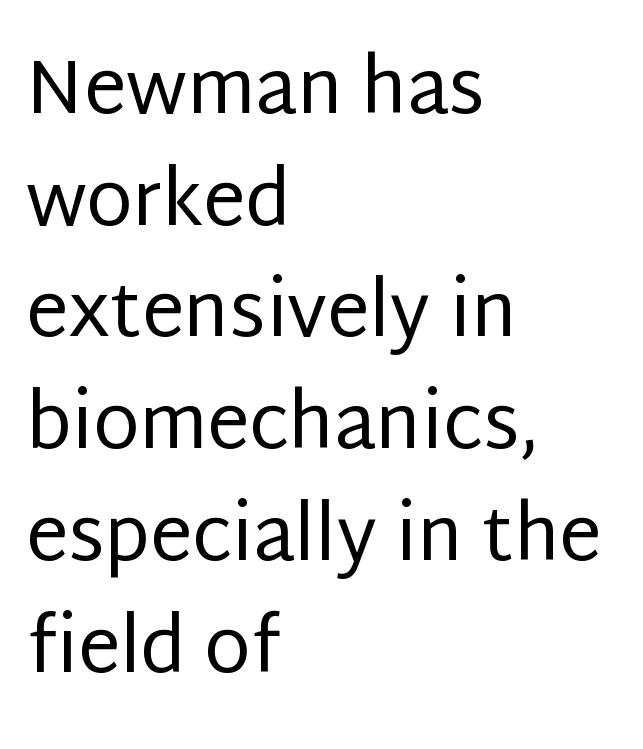
The image shows 75 px regular-weight sans-serif type, upright; set left-aligned, normal line spacing (1.49x), normal letter spacing, not underlined; low stroke contrast and a large x-height.
